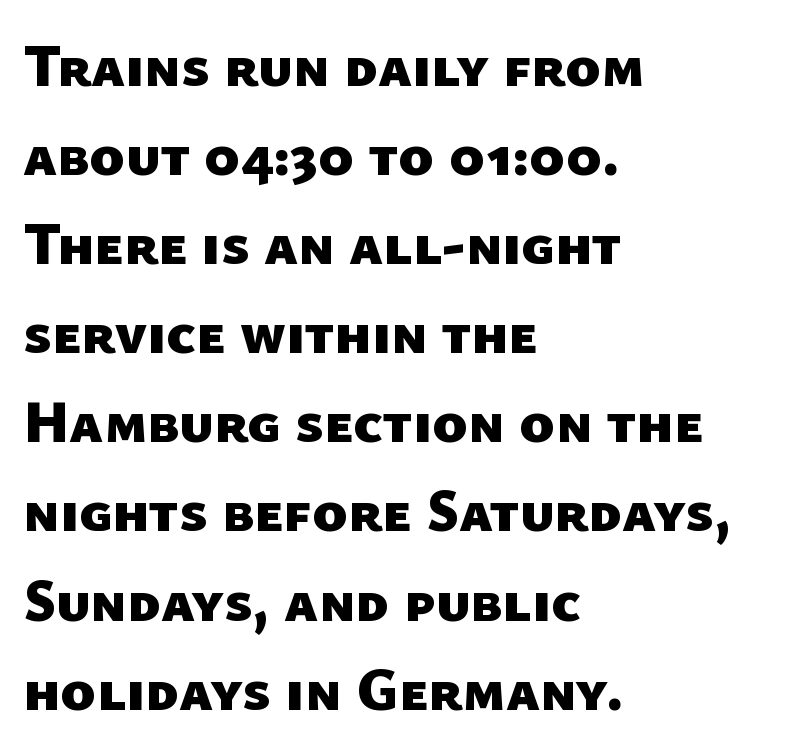
The image shows 59 px heavy sans-serif type; set left-aligned, normal line spacing (1.51x), normal letter spacing, not underlined; low stroke contrast and a medium x-height.
